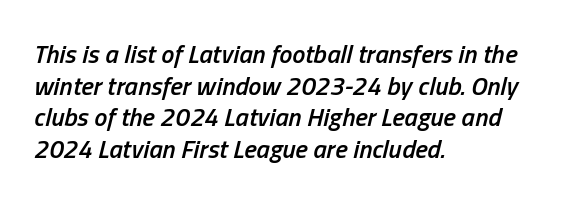
The image shows 26 px text type, italic (leaning right); set left-aligned, line spacing 1.22x, normal letter spacing, not underlined.
